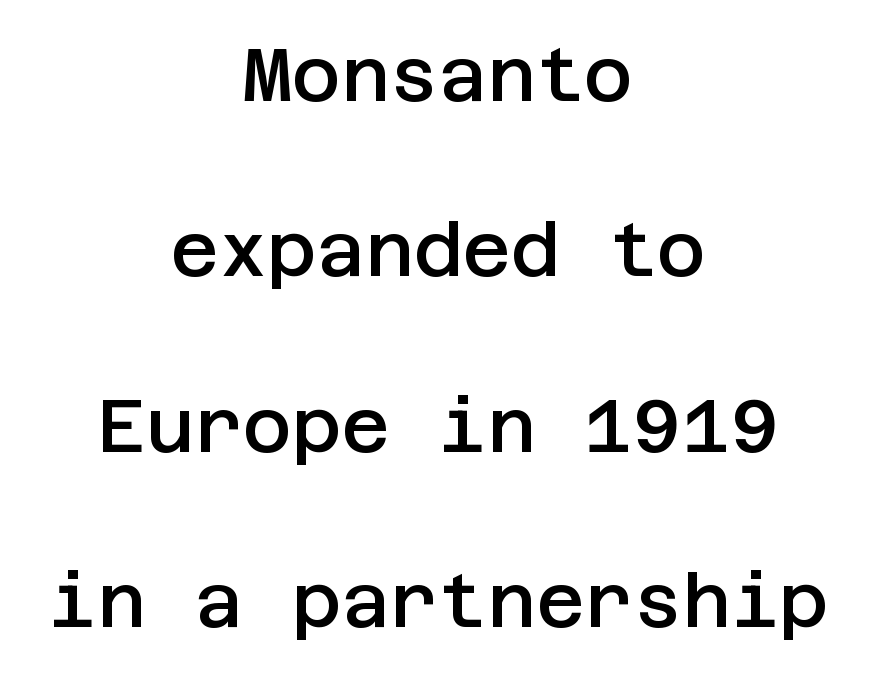
The passage is arranged like a title page — every line centered. Italic: no, the glyphs are upright roman. Horizontal bands of white between lines are thick stripes. Short note: letters normally spaced. To sum up the face: it is a sans, with no serifs. Bold? Not quite — semibold, heavier than regular but stopping short.
